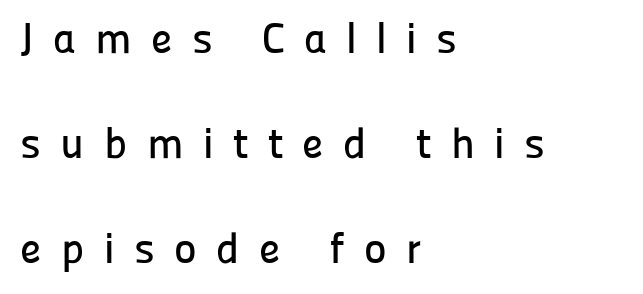
{"serif": "no", "italic": "no", "width": "normal", "stroke_contrast": "low", "x_height": "medium", "monospaced": "no", "underline": "no", "align": "left", "line_spacing": "loose", "line_spacing_ratio": 2.44, "letter_spacing": "wide", "letter_spacing_em": 0.45, "glyph_px": 43}
